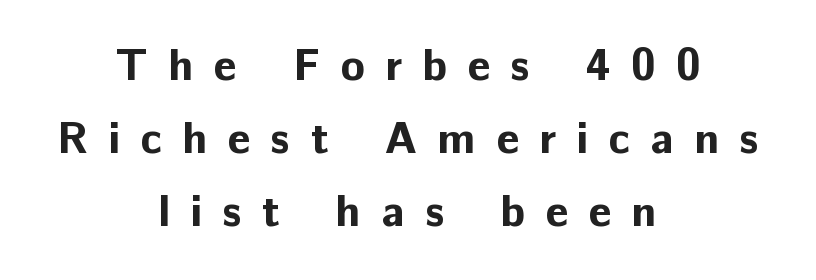
Q: Is the text bold? A: Yes.
Q: Is the text italic (slanted)? A: No, it is upright.
Q: Is the typeface a serif or a sans-serif typeface? A: Sans-serif.
Q: Is the text underlined? A: No.
Q: How is the paragraph aligned? A: Centered.
Q: Is the spacing between letters normal or unusually wide? A: Unusually wide.
Q: Is the spacing between lines tight, normal or loose? A: Normal.
Q: Width (condensed, normal, or wide)? A: Normal.
Q: Stroke contrast? A: Low.
Q: x-height? A: Medium.
Q: Monospaced? A: No.
